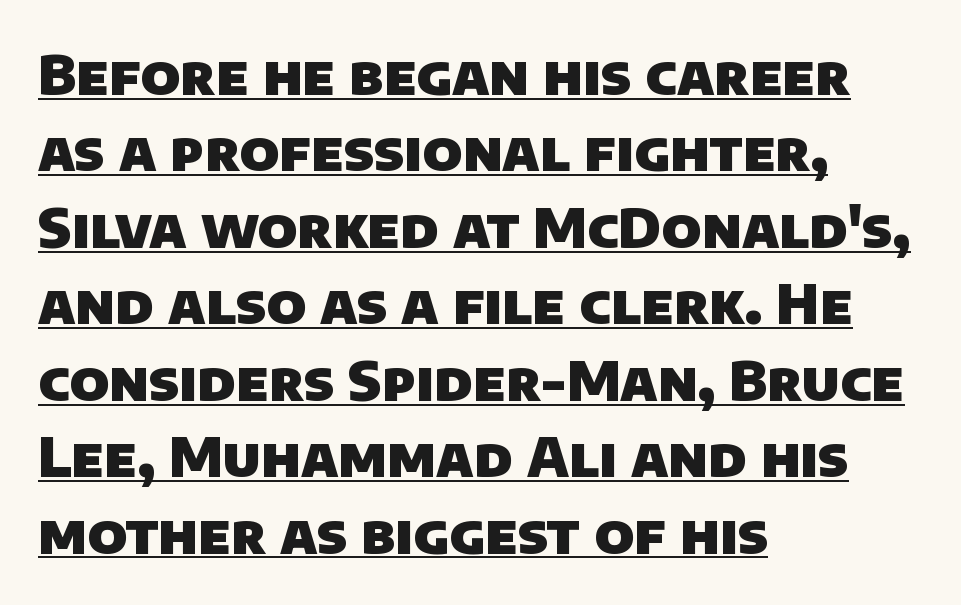
The image shows 55 px heavy sans-serif type; set left-aligned, normal line spacing (1.39x), normal letter spacing, underlined; low stroke contrast and a large x-height.
